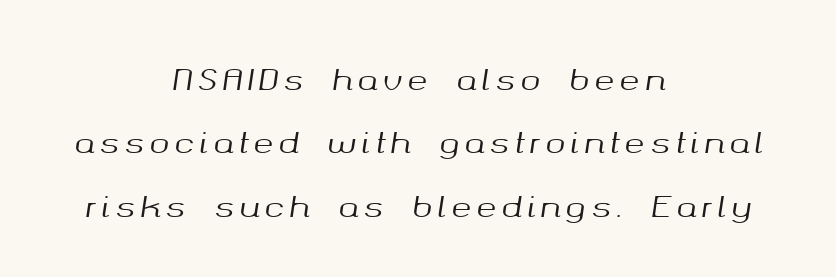
Q: Is the text italic (slanted)? A: Yes, it leans right by about 8 degrees.
Q: Is the text underlined? A: No.
Q: How is the paragraph aligned? A: Centered.
Q: Is the spacing between lines tight, normal or loose? A: Loose.
Q: Width (condensed, normal, or wide)? A: Normal.
Q: Stroke contrast? A: Medium.
Q: x-height? A: Medium.
Q: Monospaced? A: No.
